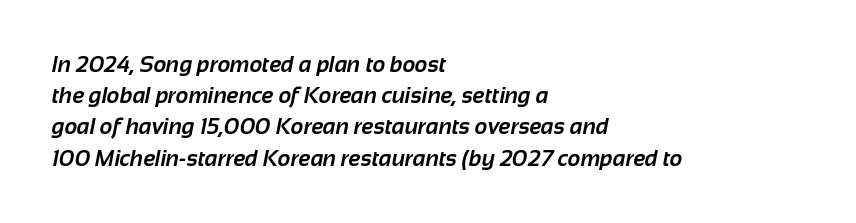
Q: Is the text bold? A: Yes.
Q: Is the text underlined? A: No.
Q: How is the paragraph aligned? A: Left-aligned.
Q: Is the spacing between letters normal or unusually wide? A: Normal.
Q: Is the spacing between lines tight, normal or loose? A: Normal.
